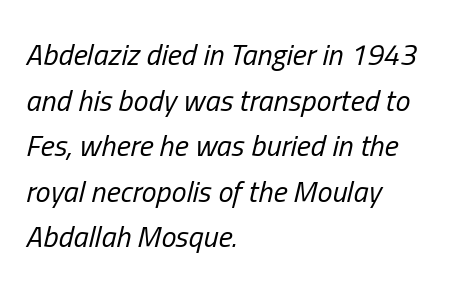
The image shows 30 px regular-weight, condensed type, italic (leaning right); set left-aligned, normal line spacing (1.52x), normal letter spacing, not underlined; low stroke contrast and a medium x-height.
